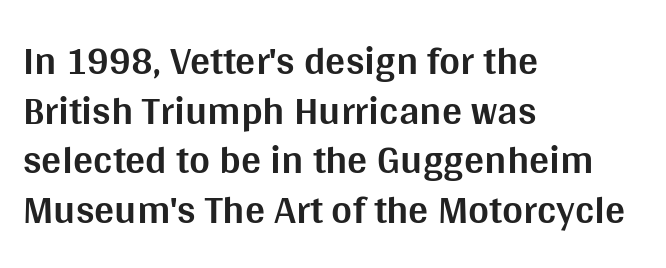
Q: Is the text bold? A: Yes.
Q: Is the text italic (slanted)? A: No, it is upright.
Q: Is the typeface a serif or a sans-serif typeface? A: Sans-serif.
Q: Is the text underlined? A: No.
Q: How is the paragraph aligned? A: Left-aligned.
Q: Is the spacing between letters normal or unusually wide? A: Normal.
Q: Width (condensed, normal, or wide)? A: Normal.
Q: Stroke contrast? A: Medium.
Q: x-height? A: Large.
Q: Monospaced? A: No.
